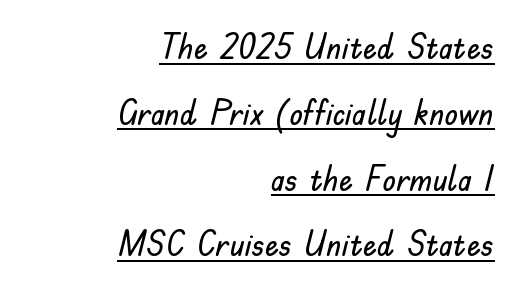
Q: Is the text italic (slanted)? A: Yes.
Q: Is the typeface a serif or a sans-serif typeface? A: Sans-serif.
Q: Is the text underlined? A: Yes.
Q: How is the paragraph aligned? A: Right-aligned.
Q: Is the spacing between letters normal or unusually wide? A: Normal.
Q: Width (condensed, normal, or wide)? A: Normal.
Q: Stroke contrast? A: Low.
Q: x-height? A: Small.
Q: Monospaced? A: No.
